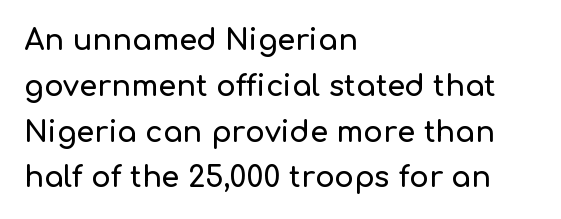
Typographically, this falls in the sans-serif category. Nobody touched the tracking dial on this one. These lines are set flush left with a ragged right edge. The specimen omits any rule beneath the text block's lines.
